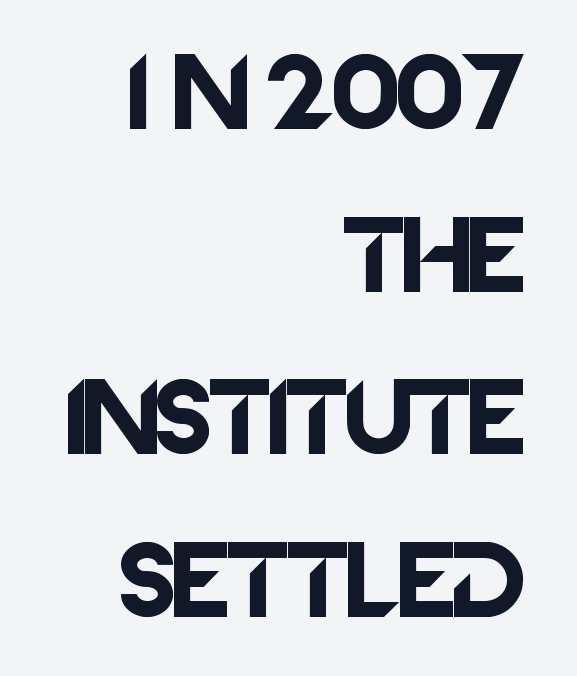
The image shows 79 px sans-serif type, upright; set right-aligned, loose line spacing (2.06x), normal letter spacing, not underlined; low stroke contrast and a large x-height.
